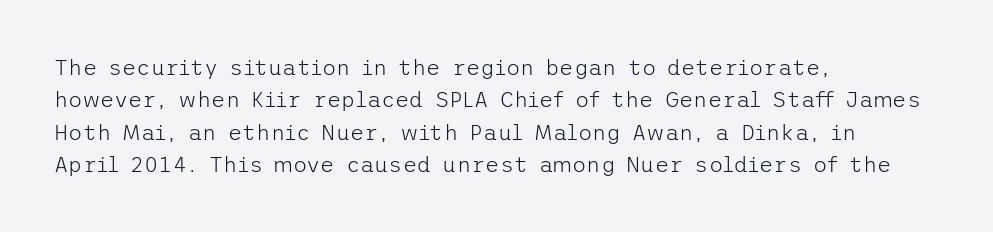
Q: Is the text bold? A: No.
Q: Is the text italic (slanted)? A: No, it is upright.
Q: Is the text underlined? A: No.
Q: How is the paragraph aligned? A: Left-aligned.
Q: Is the spacing between letters normal or unusually wide? A: Normal.
Q: Is the spacing between lines tight, normal or loose? A: Normal.
